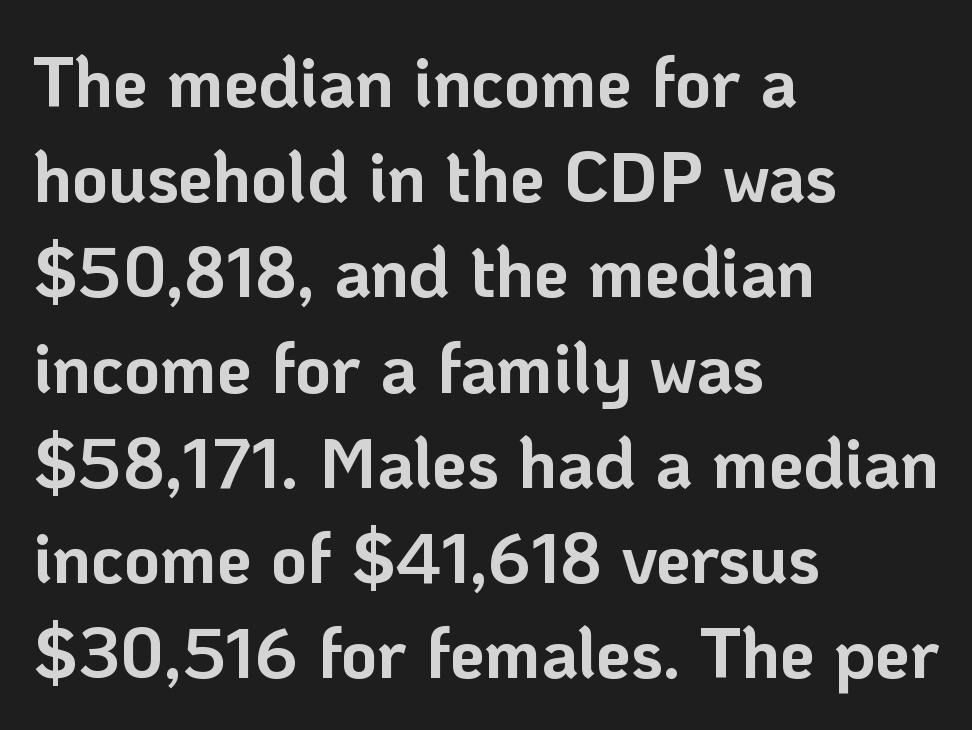
Is this a fixed-width face? No — the glyphs have proportional, varying widths. I'd call this a sans setting — the letters go barefoot. Quick note: underline off. Style check: upright. Summary of vertical rhythm: regular, with standard interline spacing.
